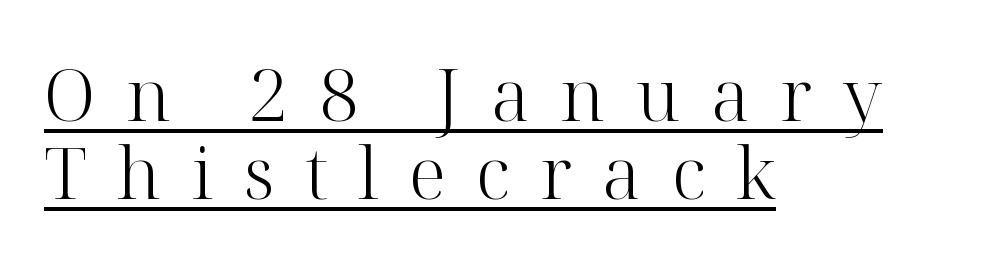
The letters advance in unequal steps, a hallmark of proportional type. Vertical strokes here are truly vertical. Students, observe the line beneath the letters — that is underlining. The type is letterspaced generously, with wide tracking.
